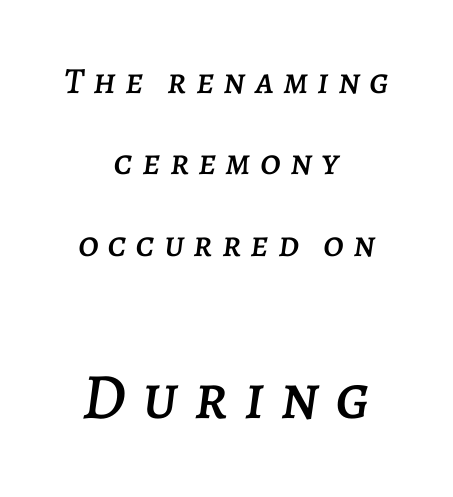
Looking at the ascenders, they clearly lean. Inter-character spacing is expanded well beyond the font's built-in metrics. Descender tails drop into unmarked territory. The compositor balanced each line on the midline. Whoever set this made the second block the dominant, larger element. Students, observe: this is what heavily led, spacious text looks like.
